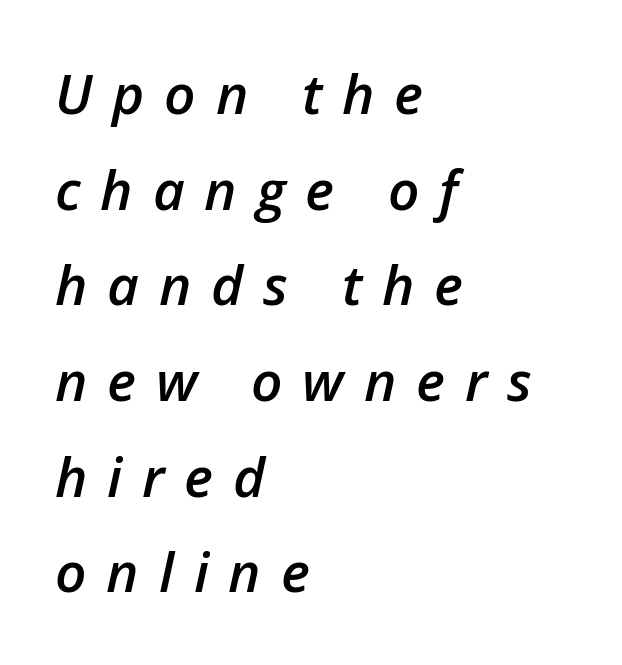
This is oblique type, the kind used for emphasis or titles. Set as a demibold, roughly 600 on the weight scale. Descenders are the only things crossing below the line. Is this a fixed-width face? No — the glyphs have proportional, varying widths. The text block is weighted toward the left margin, trailing off unevenly rightward.
